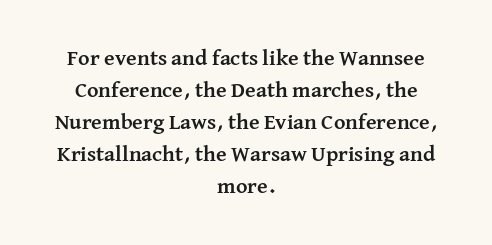
No word sits above an underline. Regular leading. Ascenders rise straight up at ninety degrees. Layout note: lines centered. How are the letters spaced? Ordinarily, with no added tracking. Does the weight exceed regular? Yes, all the way to bold.
